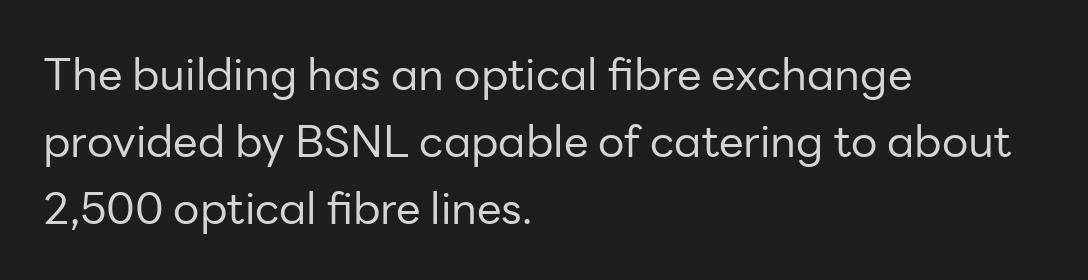
The image shows 44 px regular-weight sans-serif type, upright; set left-aligned, normal line spacing (1.52x), normal letter spacing, not underlined; low stroke contrast and a medium x-height.
